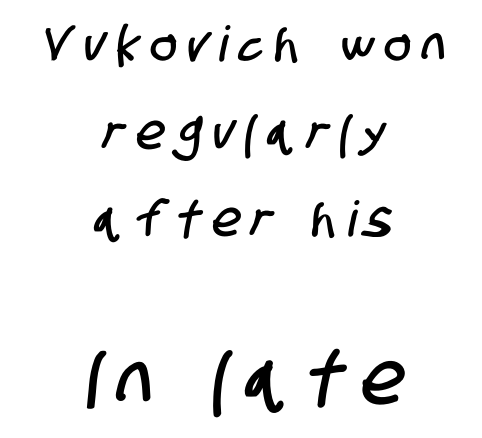
Type without underlining. You could only call the tracking loose — the letters float apart. Font category for this specimen: sans-serif. Horizontal alignment here is central, giving a formal, balanced look.
